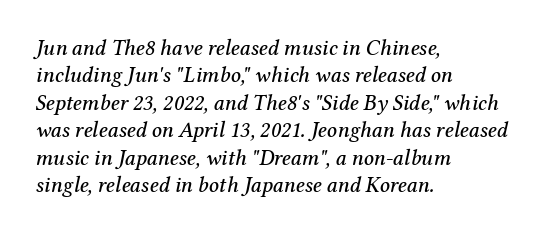
The image shows 22 px text type, italic (leaning right); set left-aligned, normal line spacing (1.25x), normal letter spacing, not underlined.
